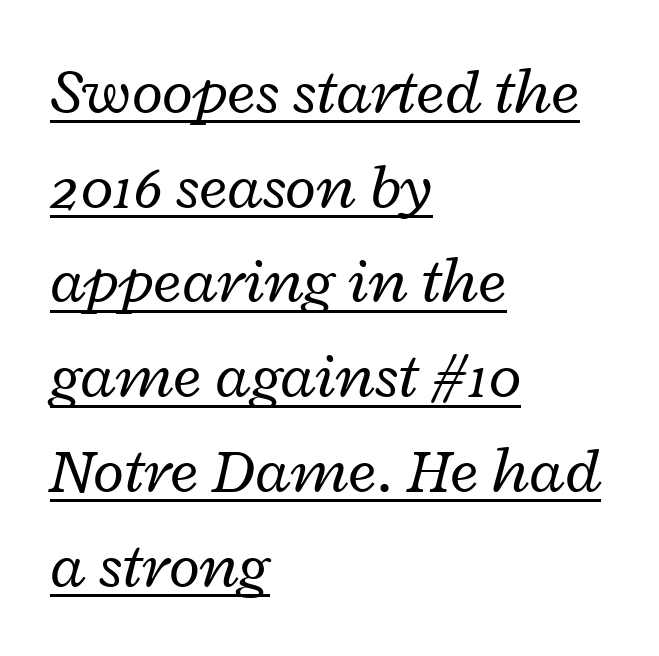
Leftover space on each line is placed entirely after the last word. A typographer would call this underscored text. The passage shown is typed in a proportional face where columns would drift. Leading: standard. The font sits on the lighter half of the weight spectrum, regular included. There is no visible air inserted between adjacent glyphs.
